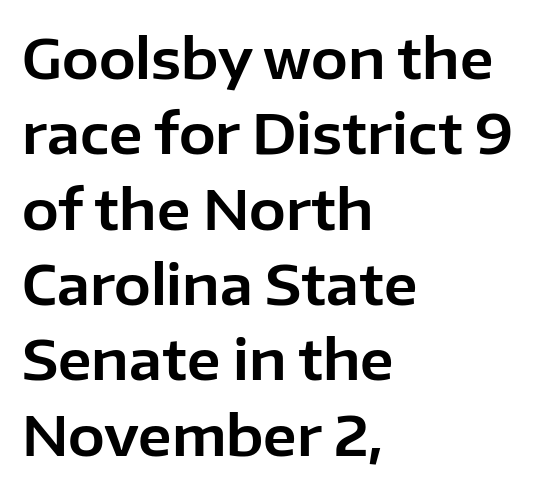
Q: Is the text italic (slanted)? A: No, it is upright.
Q: Is the typeface a serif or a sans-serif typeface? A: Sans-serif.
Q: Is the text underlined? A: No.
Q: How is the paragraph aligned? A: Left-aligned.
Q: Is the spacing between letters normal or unusually wide? A: Normal.
Q: Is the spacing between lines tight, normal or loose? A: Normal.
Q: Width (condensed, normal, or wide)? A: Normal.
Q: Stroke contrast? A: Low.
Q: x-height? A: Medium.
Q: Monospaced? A: No.
